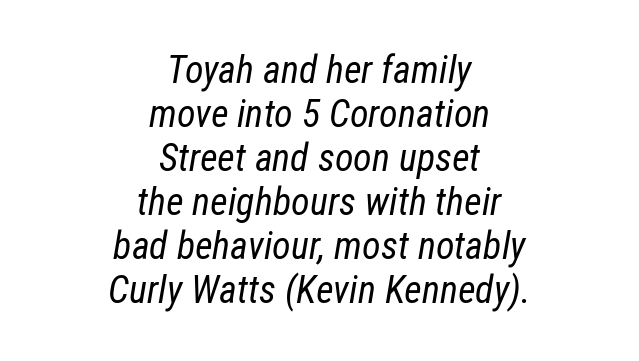
{"italic": "yes", "lean": "right", "slant_degrees": 12, "bold": "no", "weight": "regular", "width": "condensed", "stroke_contrast": "low", "x_height": "medium", "monospaced": "no", "underline": "no", "align": "center", "line_spacing_ratio": 1.16, "letter_spacing": "normal", "letter_spacing_em": 0.0, "glyph_px": 38}
